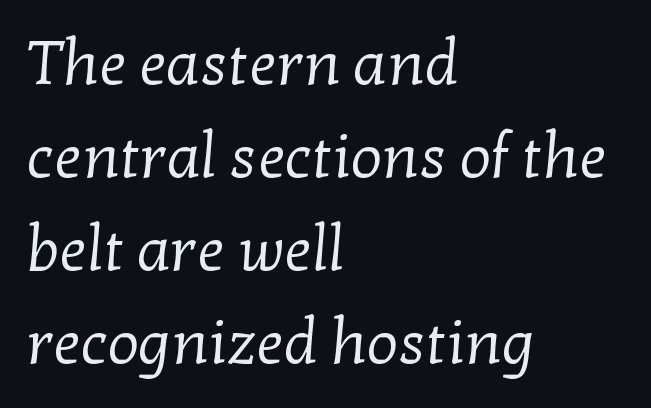
{"serif": "yes", "bold": "no", "weight": "regular", "width": "normal", "stroke_contrast": "low", "x_height": "medium", "monospaced": "no", "underline": "no", "align": "left", "line_spacing": "normal", "line_spacing_ratio": 1.5, "letter_spacing": "normal", "letter_spacing_em": 0.0, "glyph_px": 62}
